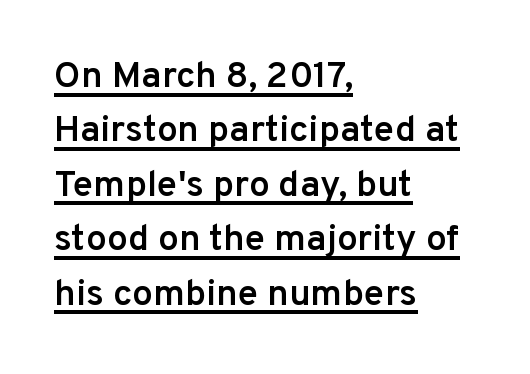
The image shows 37 px semibold sans-serif type, upright; set left-aligned, normal line spacing (1.47x), normal letter spacing, underlined; low stroke contrast and a medium x-height.
